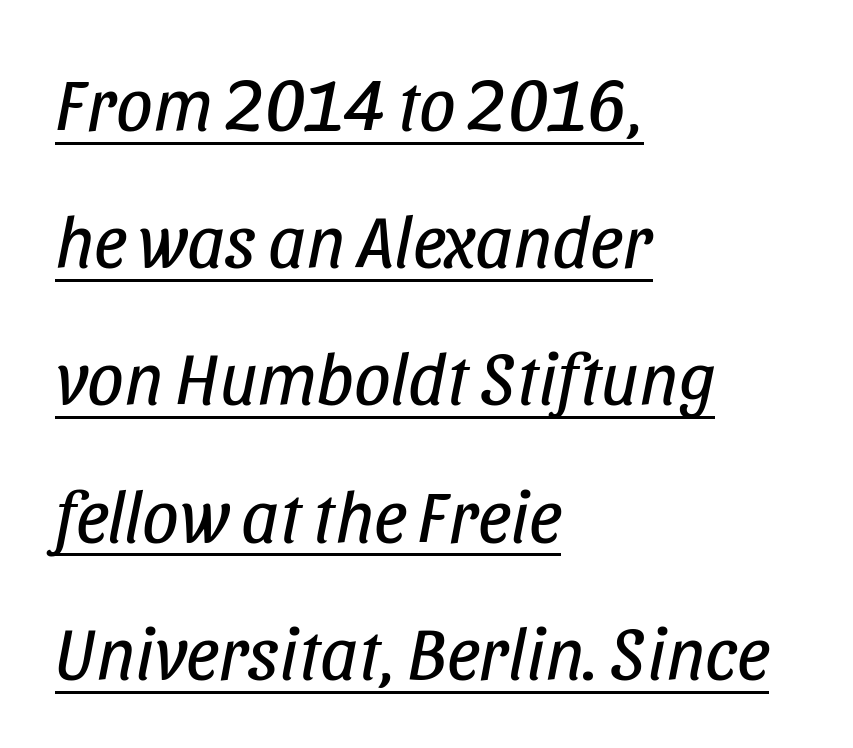
The image shows 73 px regular-weight, condensed type, italic (leaning right); set left-aligned, line spacing 1.88x, normal letter spacing, underlined; low stroke contrast and a large x-height.
